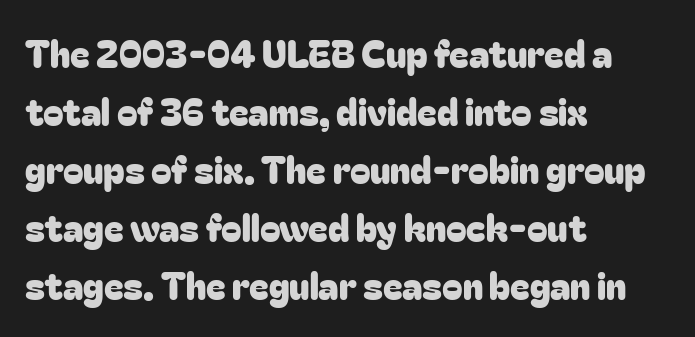
The image shows 37 px sans-serif type, upright; set left-aligned, normal line spacing (1.57x), normal letter spacing, not underlined; low stroke contrast and a medium x-height.
